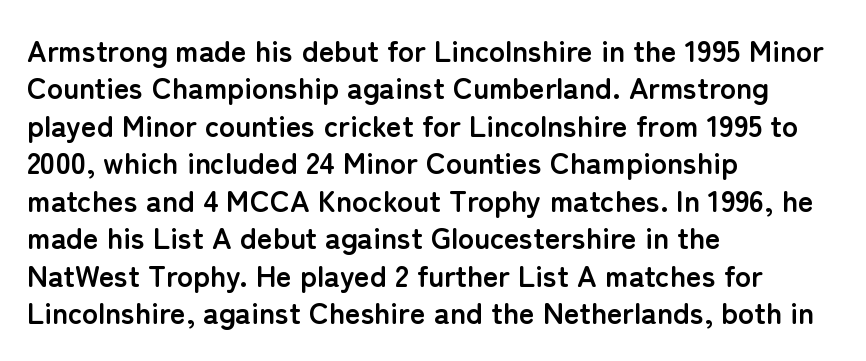
No feet cap the strokes, marking this as sans-serif type. A typesetter would call this proportional, since set widths differ per character. Which margin do the lines hug? The left one — the right edge is uneven. A dark, heavy texture on the line: the type is bold. The strip under each line holds only bare page.
